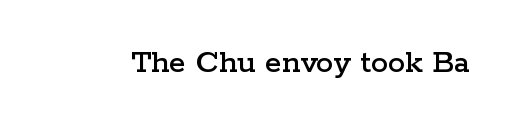
The image shows 34 px wide serif type, upright; set normal letter spacing, not underlined; low stroke contrast and a medium x-height.
